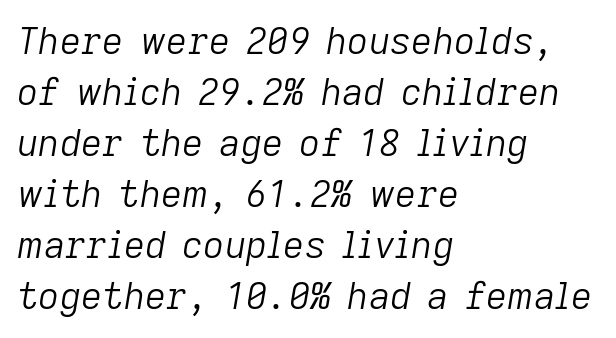
{"italic": "yes", "lean": "right", "slant_degrees": 9, "bold": "no", "weight": "light", "width": "normal", "stroke_contrast": "low", "x_height": "medium", "monospaced": "no", "underline": "no", "align": "left", "line_spacing": "normal", "line_spacing_ratio": 1.38, "letter_spacing": "normal", "letter_spacing_em": 0.0, "glyph_px": 37}
